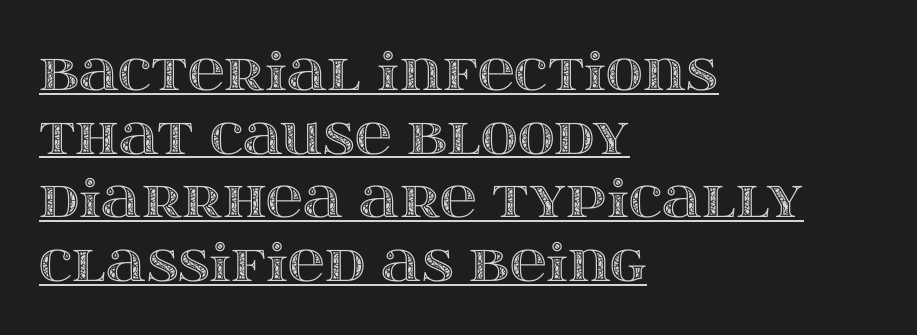
The image shows 51 px wide type, upright; set left-aligned, normal line spacing (1.25x), normal letter spacing, underlined; a large x-height.
